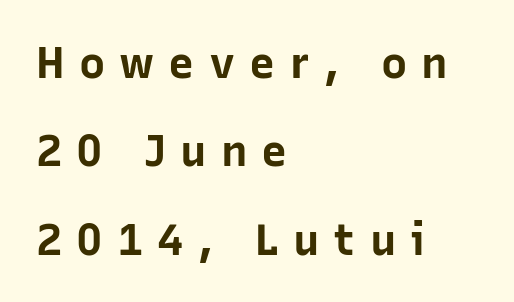
The specimen reads as upright at a glance. The sample has been set heavy, in full bold. Reading down the block, your eye returns to a fixed left position each line. This block would shrink considerably if given ordinary leading; it's expanded now.
